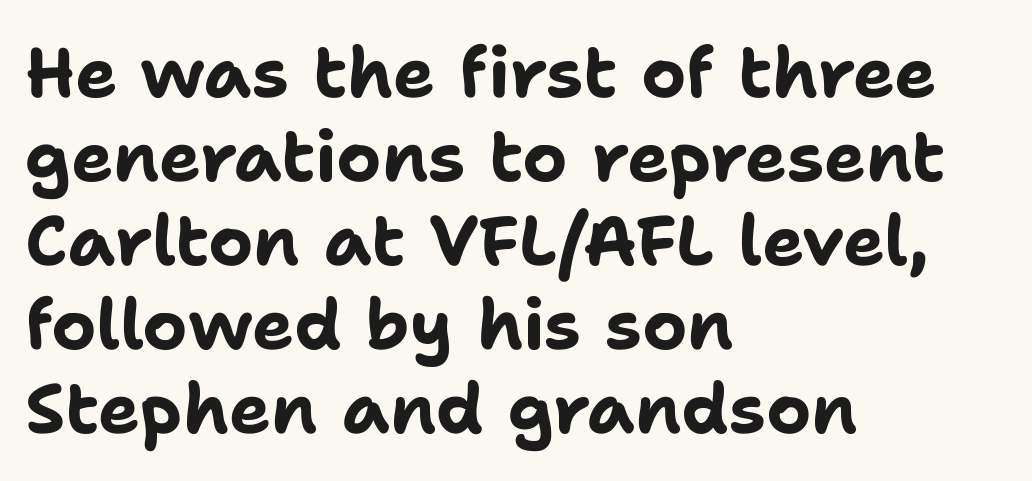
{"serif": "no", "italic": "no", "bold": "yes", "weight": "bold", "width": "normal", "stroke_contrast": "low", "x_height": "medium", "monospaced": "no", "underline": "no", "align": "left", "line_spacing_ratio": 1.2, "letter_spacing": "normal", "letter_spacing_em": 0.0, "glyph_px": 70}
